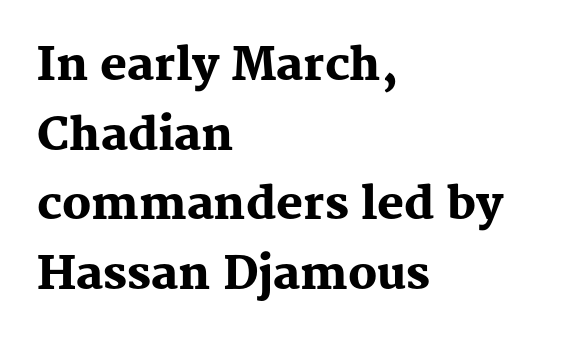
{"serif": "yes", "italic": "no", "bold": "yes", "weight": "heavy", "width": "normal", "stroke_contrast": "medium", "x_height": "medium", "monospaced": "no", "underline": "no", "align": "left", "line_spacing": "normal", "line_spacing_ratio": 1.55, "letter_spacing": "normal", "letter_spacing_em": 0.0, "glyph_px": 45}
